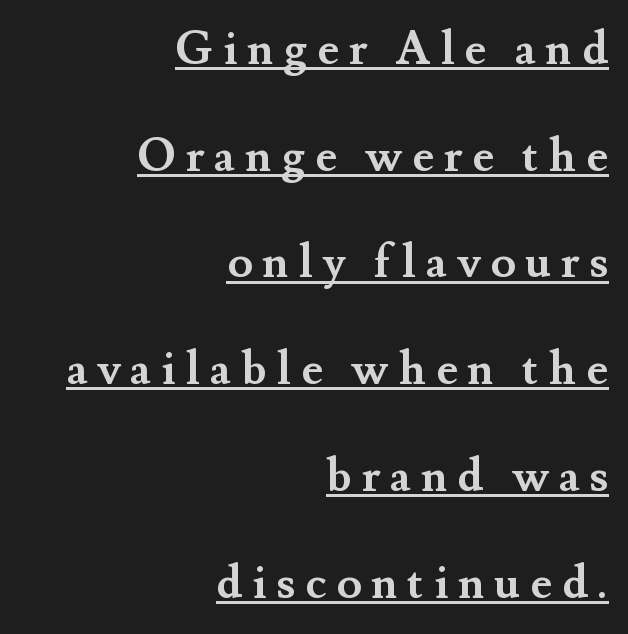
The image shows 46 px semibold serif type, upright; set right-aligned, loose line spacing (2.32x), unusually wide letter spacing (+0.21 em), underlined; medium stroke contrast and a small x-height.
